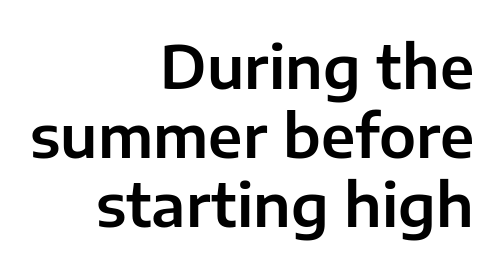
Q: Is the text italic (slanted)? A: No, it is upright.
Q: Is the typeface a serif or a sans-serif typeface? A: Sans-serif.
Q: Is the text underlined? A: No.
Q: How is the paragraph aligned? A: Right-aligned.
Q: Is the spacing between letters normal or unusually wide? A: Normal.
Q: Width (condensed, normal, or wide)? A: Normal.
Q: Stroke contrast? A: Low.
Q: x-height? A: Medium.
Q: Monospaced? A: No.
